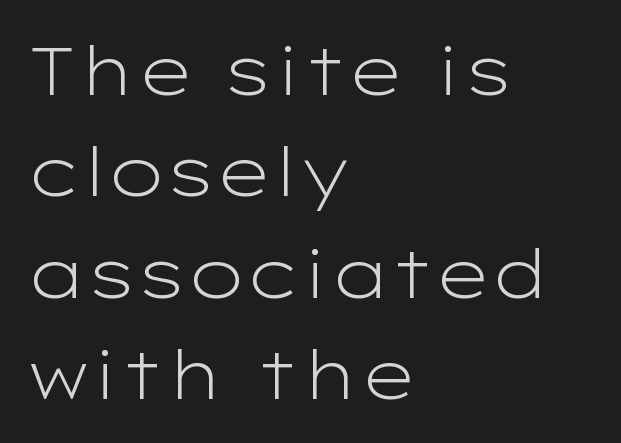
This rendering leaves character spacing at its baseline value. Whoever set this chose a conventional vertical rhythm. Here the designer chose a conventional face with non-uniform glyph widths. Compared with a centered layout, this one pins lines to the left instead. Unlike a traditional serif, this face leaves its strokes unadorned.
